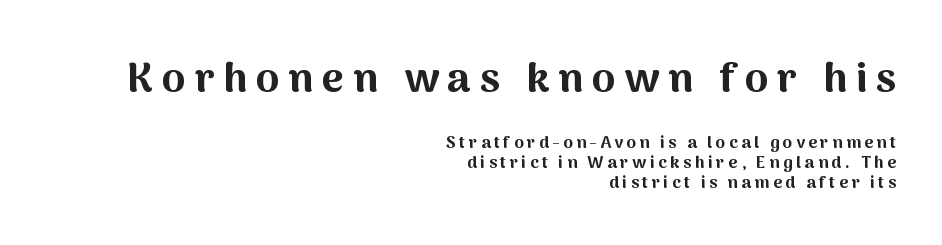
The image shows 42 px bold sans-serif type, upright; set right-aligned, line spacing 1.18x, unusually wide letter spacing (+0.21 em), not underlined; the first (top) block is 2.47x larger; medium stroke contrast and a medium x-height.
